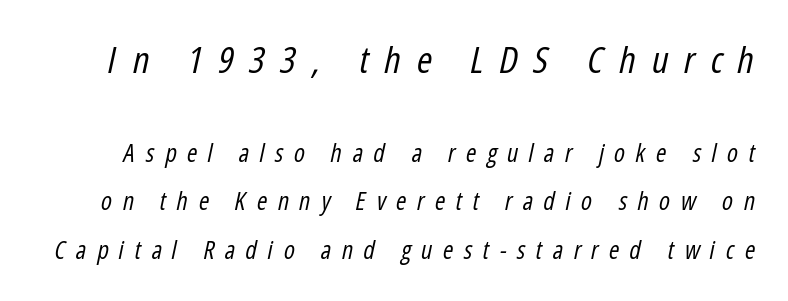
Q: Is the text bold? A: No.
Q: Is the text italic (slanted)? A: Yes, it leans right by about 12 degrees.
Q: Is the text underlined? A: No.
Q: Is the spacing between letters normal or unusually wide? A: Unusually wide.
Q: Is the spacing between lines tight, normal or loose? A: Loose.
Q: Which block of text is set in a larger size, the first (top) or the second (bottom)? A: The first (top) one.
Q: Width (condensed, normal, or wide)? A: Condensed.
Q: Stroke contrast? A: Low.
Q: x-height? A: Medium.
Q: Monospaced? A: No.
